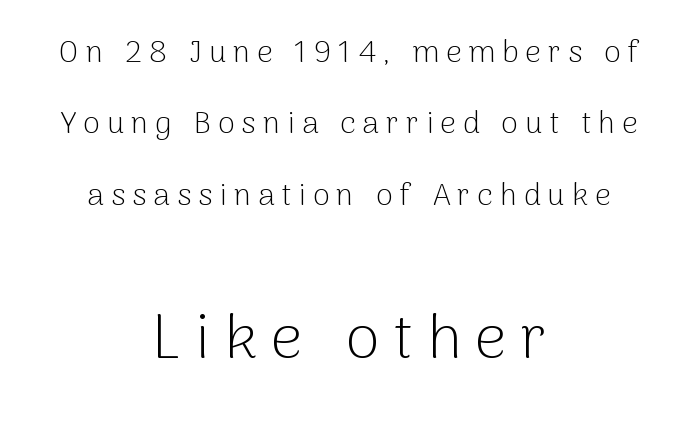
The letters carry no serifs — their stems end cleanly without finishing strokes. Heft: none added — not bold. Posture: straight, roman, zero tilt. Each letter keeps its own natural width here, so spacing adapts to shape.
